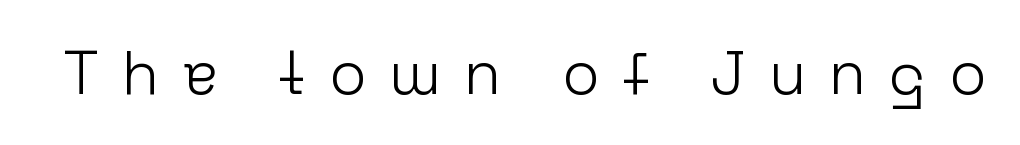
The area under the type is left untouched. Looks like regular typesetting: each glyph gets only the width it needs. This rendering employs a face without finishing strokes, i.e., a sans-serif. Does the lettering tilt? It doesn't — this is upright.
